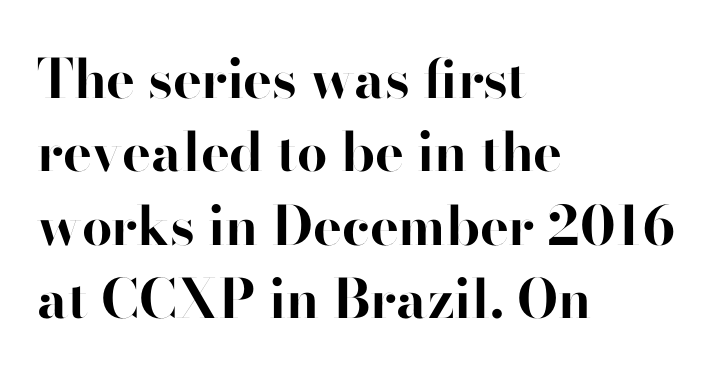
{"serif": "no", "italic": "no", "bold": "yes", "weight": "bold", "width": "normal", "stroke_contrast": "high", "x_height": "small", "monospaced": "no", "underline": "no", "align": "left", "line_spacing": "normal", "line_spacing_ratio": 1.36, "letter_spacing": "normal", "letter_spacing_em": 0.0, "glyph_px": 54}
